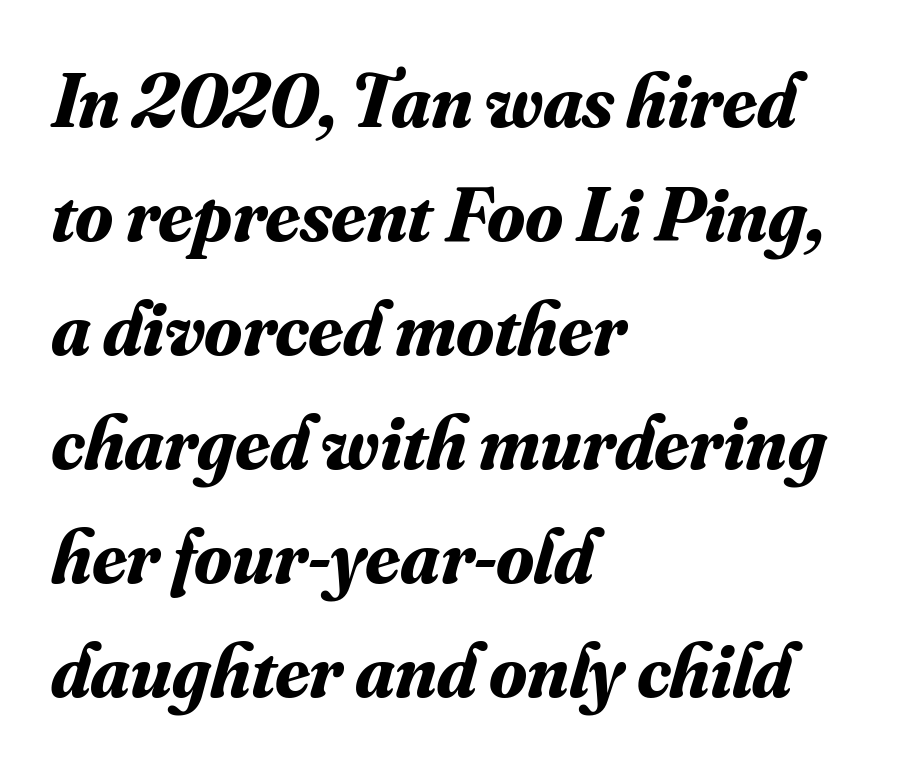
Q: Is the text bold? A: Yes.
Q: Is the text italic (slanted)? A: Yes, it leans right by about 16 degrees.
Q: Is the typeface a serif or a sans-serif typeface? A: Serif.
Q: Is the text underlined? A: No.
Q: How is the paragraph aligned? A: Left-aligned.
Q: Is the spacing between letters normal or unusually wide? A: Normal.
Q: Is the spacing between lines tight, normal or loose? A: Normal.
Q: Width (condensed, normal, or wide)? A: Normal.
Q: Stroke contrast? A: Medium.
Q: x-height? A: Small.
Q: Monospaced? A: No.
